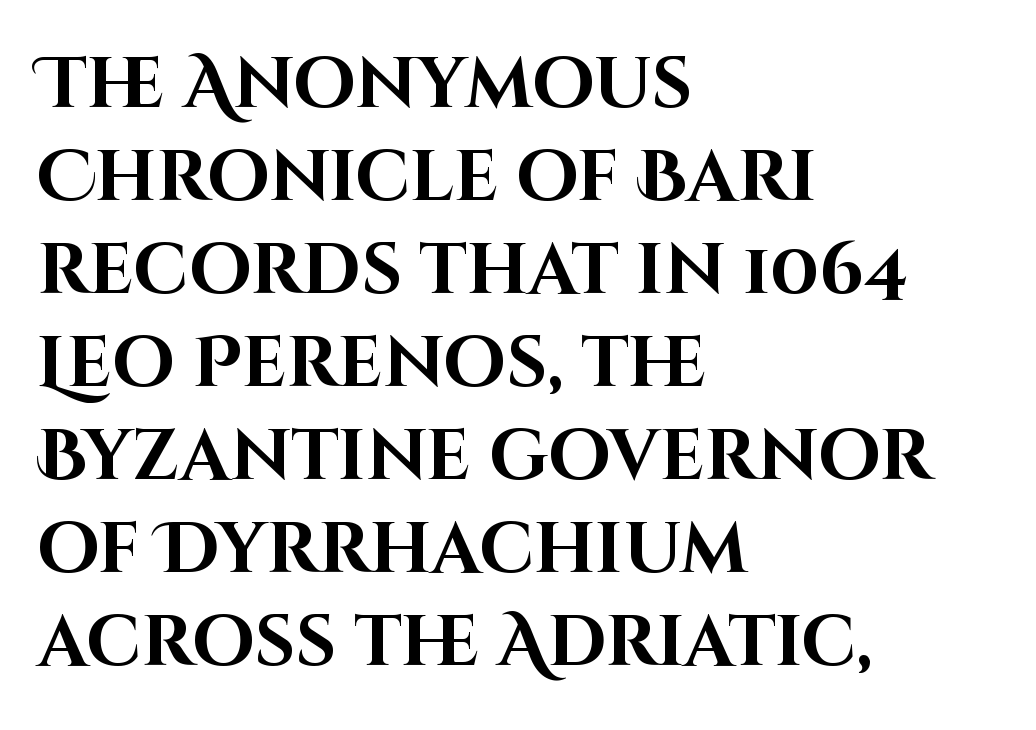
Q: Is the text bold? A: Yes.
Q: Is the text italic (slanted)? A: No, it is upright.
Q: Is the typeface a serif or a sans-serif typeface? A: Sans-serif.
Q: Is the text underlined? A: No.
Q: How is the paragraph aligned? A: Left-aligned.
Q: Is the spacing between letters normal or unusually wide? A: Normal.
Q: Is the spacing between lines tight, normal or loose? A: Normal.
Q: Width (condensed, normal, or wide)? A: Normal.
Q: Stroke contrast? A: High.
Q: x-height? A: Large.
Q: Monospaced? A: No.
